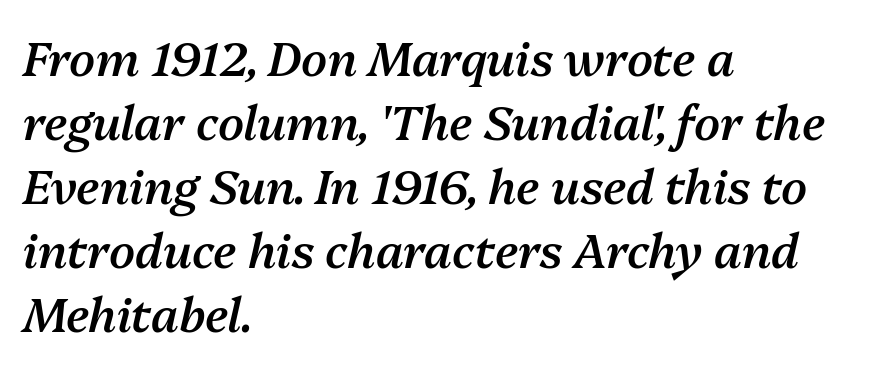
{"italic": "yes", "lean": "right", "slant_degrees": 13, "bold": "semi", "weight": "semibold", "width": "normal", "stroke_contrast": "medium", "x_height": "medium", "monospaced": "no", "underline": "no", "align": "left", "line_spacing": "normal", "line_spacing_ratio": 1.36, "letter_spacing": "normal", "letter_spacing_em": 0.0, "glyph_px": 47}
